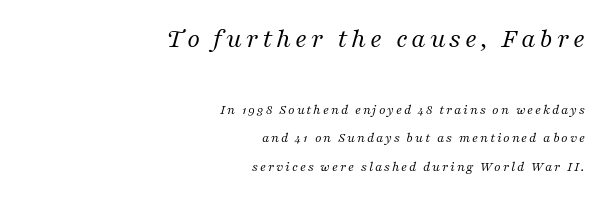
Serifs: yes, visible at the terminals of the letterforms. These two chunks differ in scale, with the top chunk taking the larger measure. Weight: not bold — regular or lighter. Italic: yes, the glyphs are oblique. Quick note: underline off. Here the designer chose a conventional face with non-uniform glyph widths.
